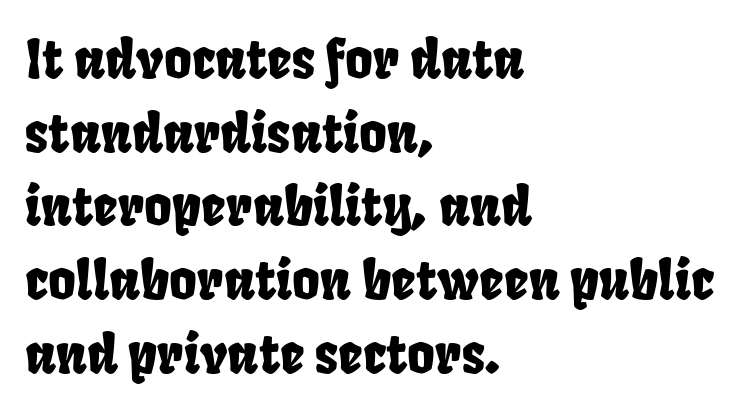
Where is the straight margin? On the left. Unmarked baselines from the first word to the last. Note the varied advance widths — an 'i' is clearly narrower than an 'm'. Does the leading feel generous? No, just average. Nobody touched the tracking dial on this one. The type family on display is of the sans-serif kind.
